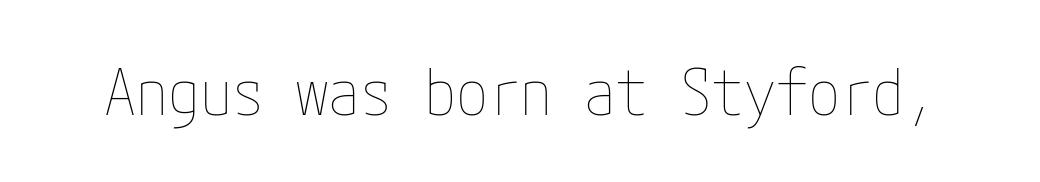
Q: Is the text bold? A: No.
Q: Is the text italic (slanted)? A: No, it is upright.
Q: Is the text underlined? A: No.
Q: Is the spacing between letters normal or unusually wide? A: Normal.
Q: Width (condensed, normal, or wide)? A: Condensed.
Q: Stroke contrast? A: Low.
Q: x-height? A: Medium.
